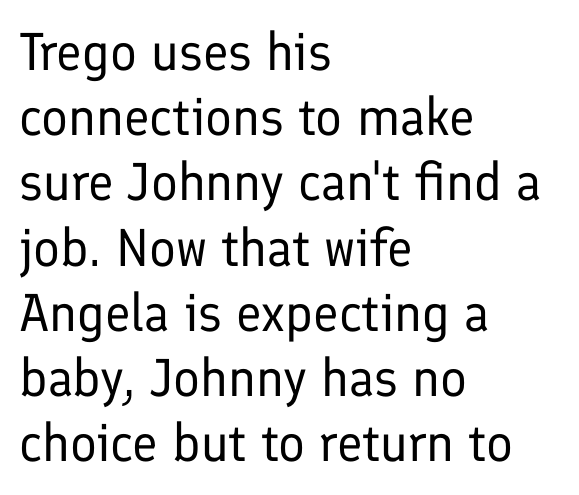
{"serif": "no", "italic": "no", "bold": "no", "weight": "regular", "width": "normal", "stroke_contrast": "low", "x_height": "medium", "monospaced": "no", "underline": "no", "align": "left", "line_spacing_ratio": 1.23, "letter_spacing": "normal", "letter_spacing_em": 0.0, "glyph_px": 53}
